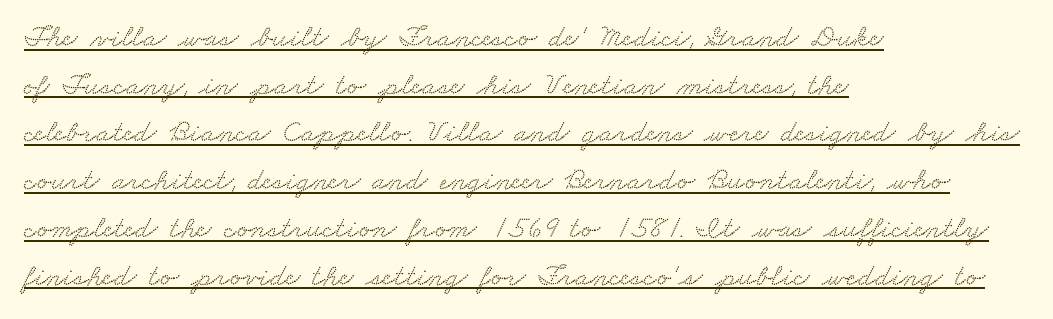
{"serif": "yes", "width": "wide", "stroke_contrast": "low", "x_height": "small", "monospaced": "no", "underline": "yes", "align": "left", "line_spacing": "normal", "line_spacing_ratio": 1.54, "letter_spacing": "normal", "letter_spacing_em": 0.0, "glyph_px": 31}
